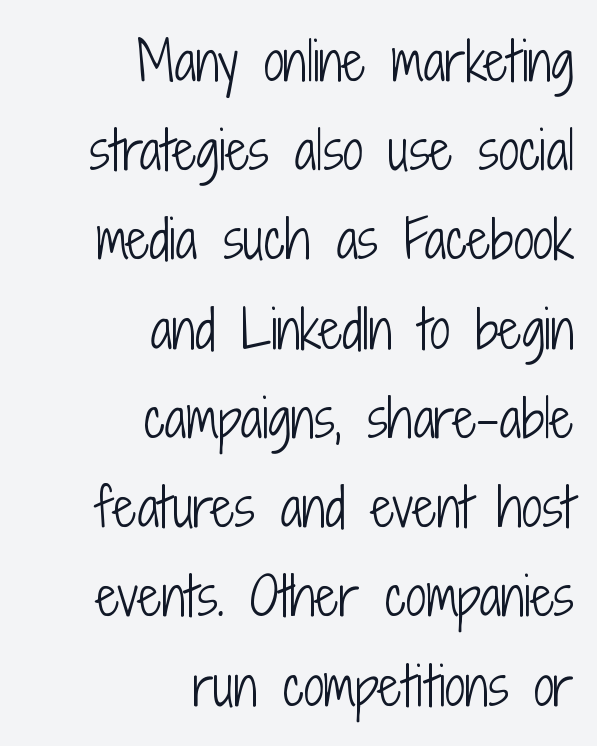
{"serif": "no", "italic": "no", "bold": "no", "weight": "light", "width": "condensed", "stroke_contrast": "low", "x_height": "medium", "monospaced": "no", "underline": "no", "align": "right", "line_spacing_ratio": 1.75, "letter_spacing": "normal", "letter_spacing_em": 0.0, "glyph_px": 51}
